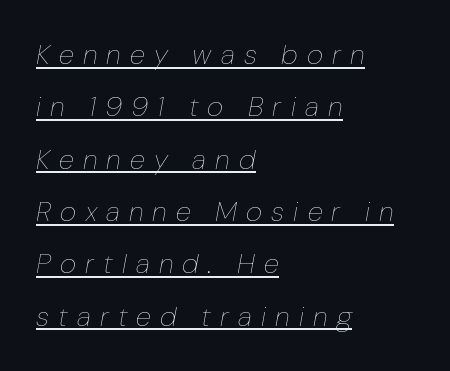
Horizontal alignment here is leftward, the default for most running prose. A typographer would call this underscored text. The font sits on the lighter half of the weight spectrum, regular included. You can tell it's italic because the verticals aren't actually vertical. This rendering widens character spacing well past its baseline value.
